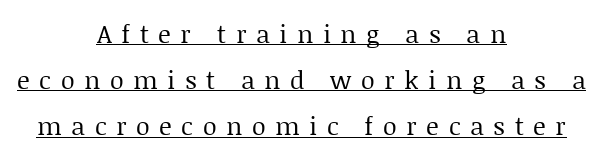
{"italic": "no", "bold": "no", "underline": "yes", "align": "center", "line_spacing_ratio": 1.85, "letter_spacing": "wide", "letter_spacing_em": 0.38, "glyph_px": 25}
